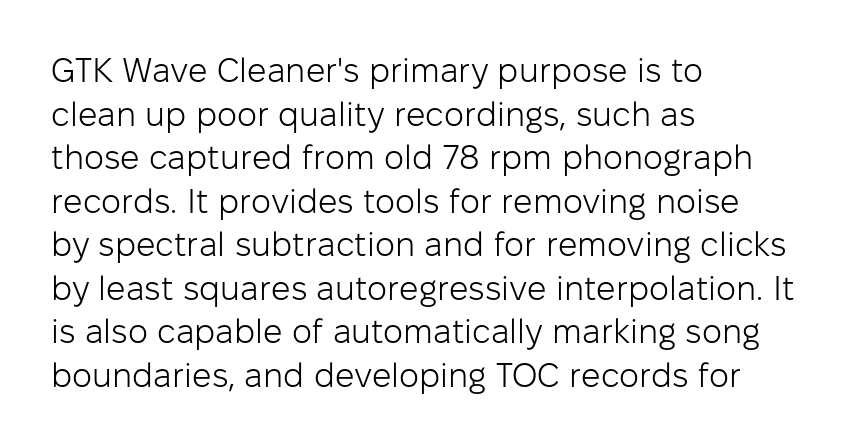
Check under the words: just untouched page. Caption: standard tracking, unaltered. Summary of vertical rhythm: regular, with standard interline spacing. This sample has the flowing, uneven cadence of proportional lettering. Typographically, this falls in the sans-serif category.
